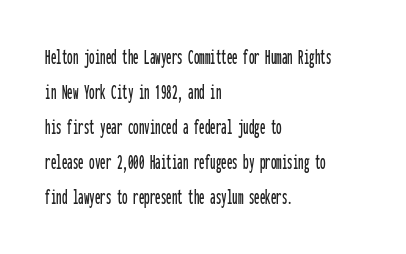
{"italic": "no", "underline": "no", "align": "left", "line_spacing": "normal", "line_spacing_ratio": 1.59, "letter_spacing": "normal", "letter_spacing_em": 0.0, "glyph_px": 22}
